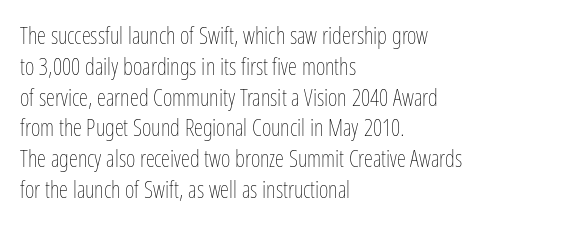
Descenders are the only things crossing below the line. The font sits on the lighter half of the weight spectrum, regular included. Does the copy run flush right? No — it runs flush left. Vertically, the passage feels balanced, rows spaced as you'd expect.
